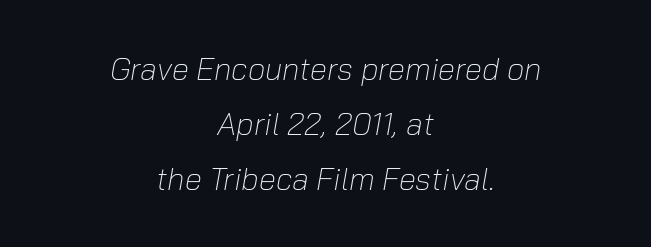
{"italic": "yes", "lean": "right", "slant_degrees": 10, "bold": "no", "weight": "light", "width": "normal", "stroke_contrast": "low", "x_height": "medium", "monospaced": "no", "underline": "no", "align": "center", "line_spacing_ratio": 1.77, "letter_spacing": "normal", "letter_spacing_em": 0.0, "glyph_px": 31}
